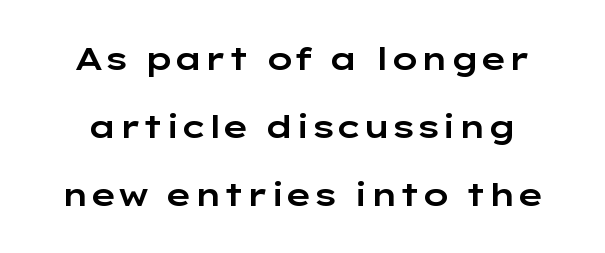
Q: Is the text italic (slanted)? A: No, it is upright.
Q: Is the typeface a serif or a sans-serif typeface? A: Sans-serif.
Q: Is the text underlined? A: No.
Q: Is the spacing between letters normal or unusually wide? A: Normal.
Q: Is the spacing between lines tight, normal or loose? A: Loose.
Q: Width (condensed, normal, or wide)? A: Wide.
Q: Stroke contrast? A: Low.
Q: x-height? A: Medium.
Q: Monospaced? A: No.
